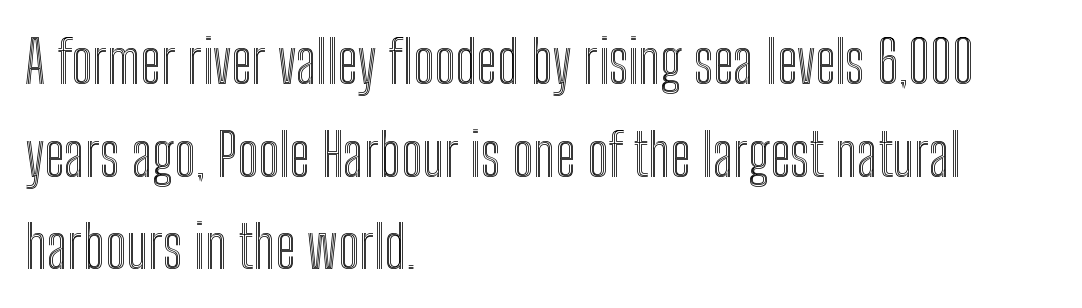
This sample has the flowing, uneven cadence of proportional lettering. In terms of letterspacing, this is plain default setting. A classic flush-left, rag-right setting is used for this passage. The font's upright variant was chosen for this text. The space directly below the letters is spotless. Normally led — the rows are evenly, conventionally spaced.
